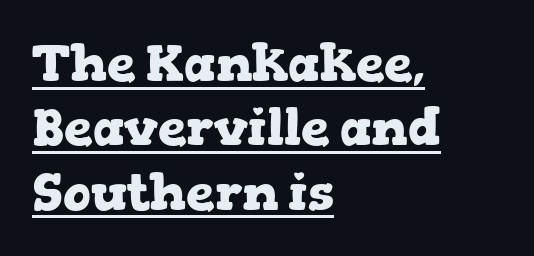
{"serif": "yes", "italic": "no", "bold": "yes", "weight": "heavy", "width": "wide", "stroke_contrast": "low", "x_height": "medium", "monospaced": "no", "underline": "yes", "align": "left", "line_spacing": "normal", "line_spacing_ratio": 1.26, "letter_spacing": "normal", "letter_spacing_em": 0.0, "glyph_px": 51}
